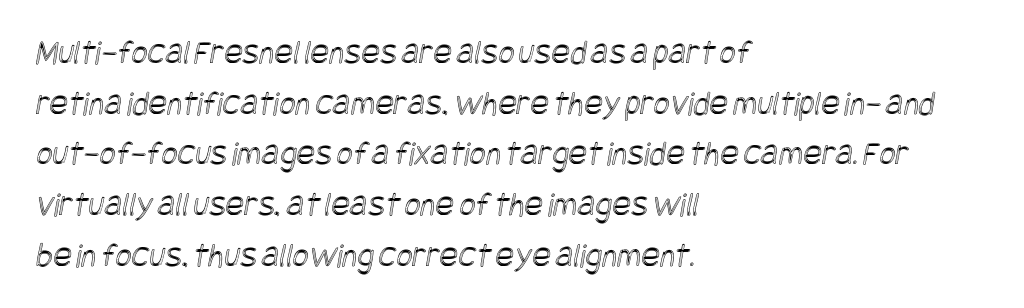
If you drew a ruler down the left edge, every line would touch it. Short note: letters normally spaced. Vertical spacing — default. No word sits above an underline.
